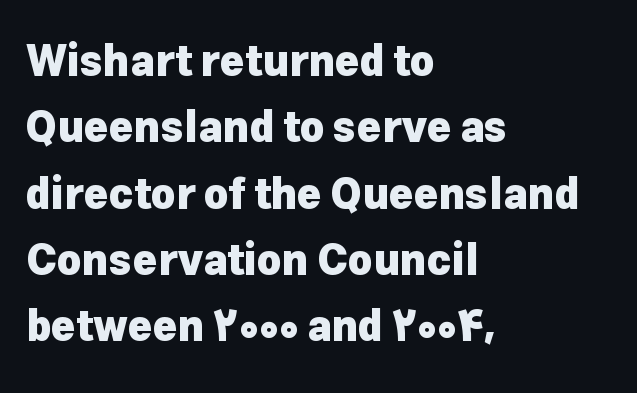
{"serif": "no", "italic": "no", "bold": "yes", "weight": "heavy", "width": "normal", "stroke_contrast": "low", "x_height": "medium", "monospaced": "no", "underline": "no", "align": "left", "line_spacing": "normal", "line_spacing_ratio": 1.58, "letter_spacing": "normal", "letter_spacing_em": 0.0, "glyph_px": 42}
